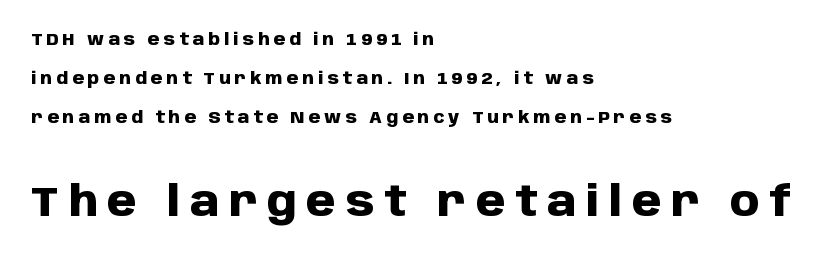
Notice the wide empty band between every row — that's loose leading. Words float on clear page, feet unadorned. Larger block? The one below; the one above is distinctly smaller. Weight check: bold — yes, fully. The axis of the letterforms is exactly vertical.
